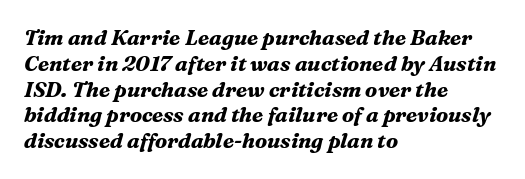
The type is set solid horizontally, with unmodified tracking. Does the lettering tilt? It does — this is italic. Type without underlining. What weight is shown? A full bold with thick strokes. The rag falls on the right side of this text block.
